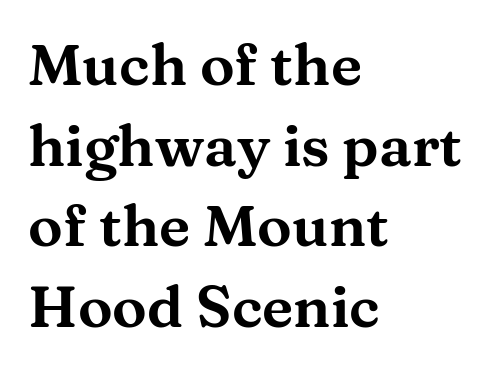
The image shows 58 px wide serif type, upright; set left-aligned, normal line spacing (1.39x), normal letter spacing, not underlined; medium stroke contrast and a medium x-height.
